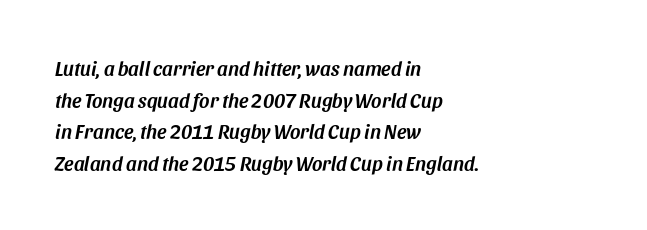
{"italic": "yes", "lean": "right", "slant_degrees": 11, "underline": "no", "align": "left", "line_spacing": "normal", "line_spacing_ratio": 1.58, "letter_spacing": "normal", "letter_spacing_em": 0.0, "glyph_px": 20}
